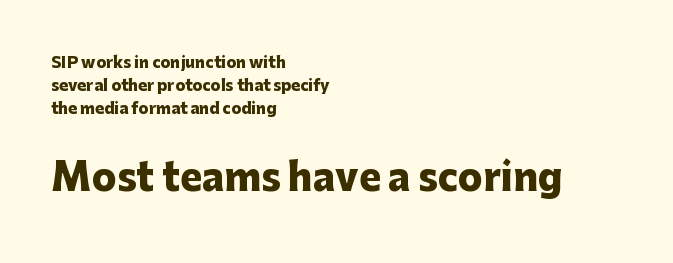
Nothing unusual about the tracking: characters are spaced as the font intends. The leading is moderate, giving the passage an even texture. Weight check: bold — yes, fully. Typographically, this falls in the sans-serif category.
